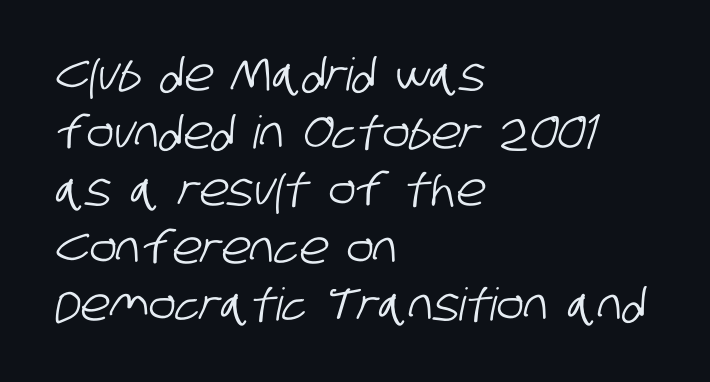
Inter-character spacing is left at the font's built-in metrics. The designer went with a sans here, leaving each stem footless. This sample is left-justified, so line endings fall wherever the words run out. These lines are rendered in a variable-pitch font.
